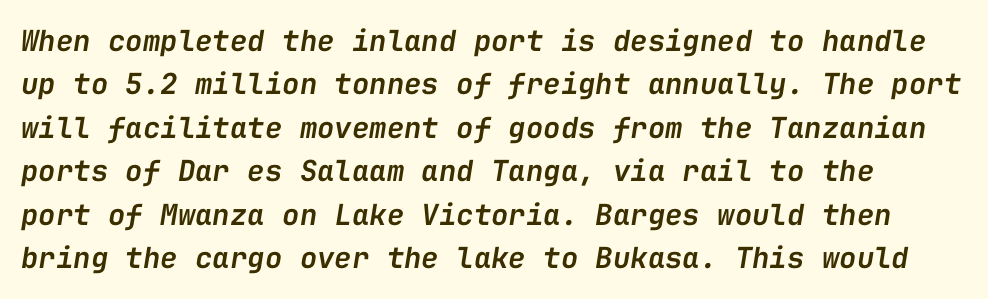
Q: Is the text bold? A: Semi-bold.
Q: Is the text italic (slanted)? A: Yes, it leans right by about 9 degrees.
Q: Is the text underlined? A: No.
Q: Is the spacing between letters normal or unusually wide? A: Normal.
Q: Is the spacing between lines tight, normal or loose? A: Normal.
Q: Width (condensed, normal, or wide)? A: Normal.
Q: Stroke contrast? A: Low.
Q: x-height? A: Medium.
Q: Monospaced? A: Yes.
